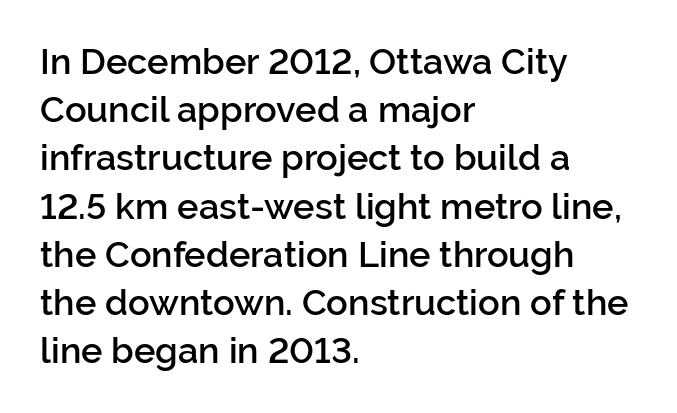
The image shows 36 px semibold sans-serif type, upright; set left-aligned, normal line spacing (1.34x), normal letter spacing, not underlined; low stroke contrast and a medium x-height.
